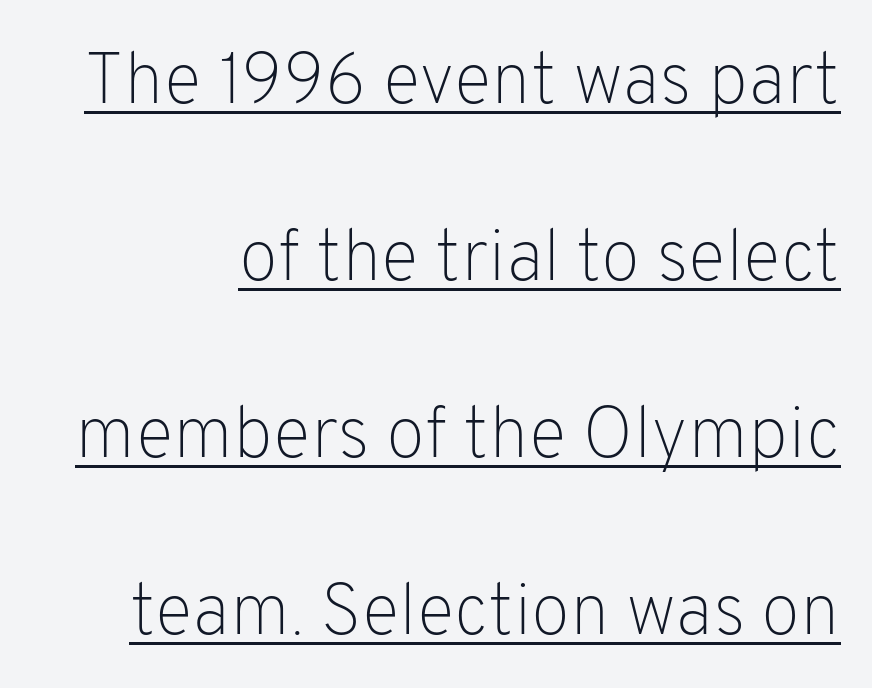
Q: Is the text bold? A: No.
Q: Is the text italic (slanted)? A: No, it is upright.
Q: Is the typeface a serif or a sans-serif typeface? A: Sans-serif.
Q: Is the text underlined? A: Yes.
Q: How is the paragraph aligned? A: Right-aligned.
Q: Is the spacing between letters normal or unusually wide? A: Normal.
Q: Is the spacing between lines tight, normal or loose? A: Loose.
Q: Width (condensed, normal, or wide)? A: Normal.
Q: Stroke contrast? A: Low.
Q: x-height? A: Medium.
Q: Monospaced? A: No.
